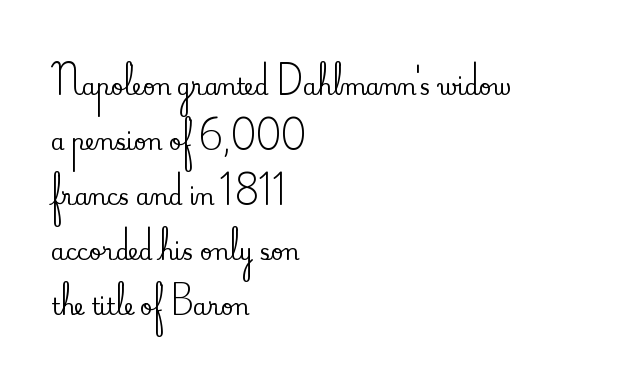
Q: Is the text italic (slanted)? A: No, it is upright.
Q: Is the text underlined? A: No.
Q: How is the paragraph aligned? A: Left-aligned.
Q: Is the spacing between letters normal or unusually wide? A: Normal.
Q: Is the spacing between lines tight, normal or loose? A: Loose.
